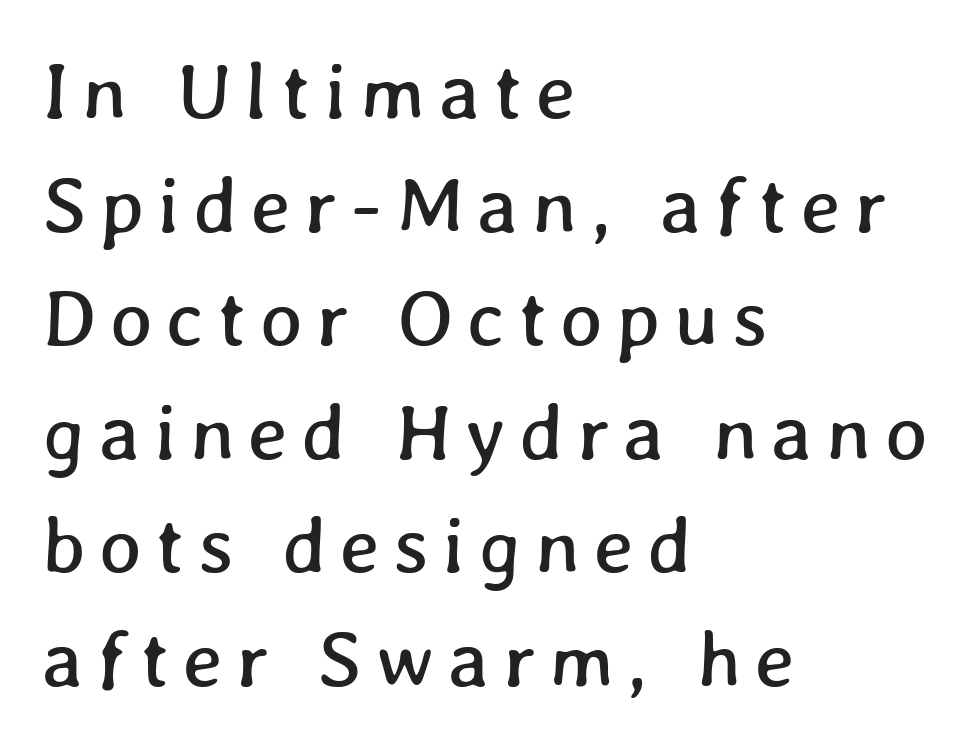
{"width": "normal", "stroke_contrast": "low", "x_height": "medium", "monospaced": "no", "underline": "no", "align": "left", "line_spacing": "normal", "line_spacing_ratio": 1.42, "glyph_px": 80}
